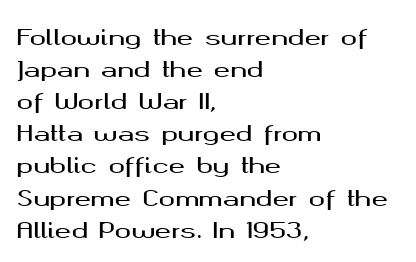
These lines were composed using upright roman letters. If you drew a ruler down the left edge, every line would touch it. In terms of leading, this rendering sits right in the middle. These lines keep a tight, regular rhythm from letter to letter. The glyphs are unaccompanied by any horizontal stroke below them.
